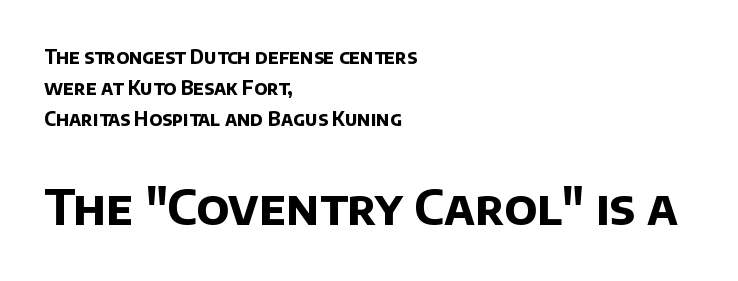
Q: Is the text bold? A: Yes.
Q: Is the typeface a serif or a sans-serif typeface? A: Sans-serif.
Q: Is the text underlined? A: No.
Q: How is the paragraph aligned? A: Left-aligned.
Q: Is the spacing between letters normal or unusually wide? A: Normal.
Q: Is the spacing between lines tight, normal or loose? A: Normal.
Q: Which block of text is set in a larger size, the first (top) or the second (bottom)? A: The second (bottom) one.
Q: Width (condensed, normal, or wide)? A: Normal.
Q: Stroke contrast? A: Low.
Q: x-height? A: Large.
Q: Monospaced? A: No.
